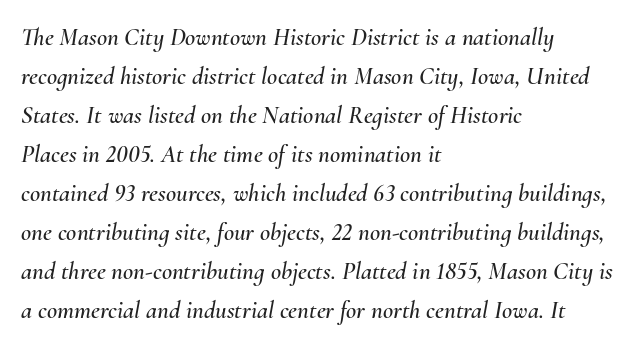
Descender tails drop into unmarked territory. This sample keeps an unexceptional amount of space between lines. The glyphs look as if they've been sheared to an angle. Does the copy run flush right? No — it runs flush left.
